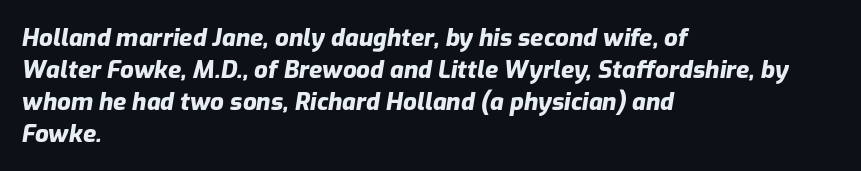
{"italic": "yes", "lean": "right", "slant_degrees": 9, "bold": "yes", "underline": "no", "align": "left", "line_spacing": "normal", "line_spacing_ratio": 1.33, "letter_spacing": "normal", "letter_spacing_em": 0.0, "glyph_px": 24}
